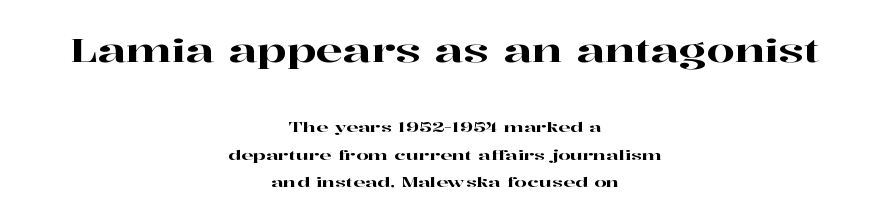
Q: Is the text italic (slanted)? A: No, it is upright.
Q: Is the typeface a serif or a sans-serif typeface? A: Serif.
Q: Is the text underlined? A: No.
Q: How is the paragraph aligned? A: Centered.
Q: Is the spacing between letters normal or unusually wide? A: Normal.
Q: Is the spacing between lines tight, normal or loose? A: Loose.
Q: Which block of text is set in a larger size, the first (top) or the second (bottom)? A: The first (top) one.
Q: Width (condensed, normal, or wide)? A: Wide.
Q: Stroke contrast? A: High.
Q: x-height? A: Medium.
Q: Monospaced? A: No.
